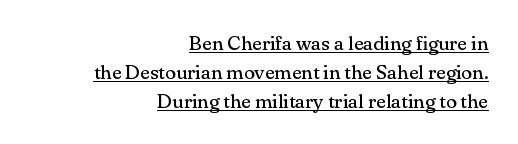
Counters stay open thanks to moderate or lighter strokes. Is there an underline? Yes — a line sits under the letters. Ascenders rise straight up at ninety degrees. In terms of leading, this rendering sits right in the middle.
